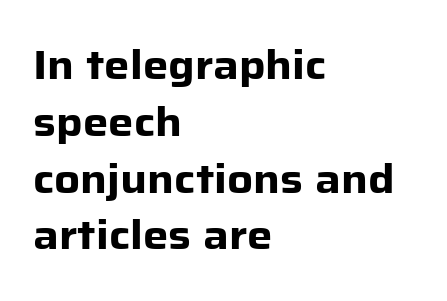
Q: Is the text bold? A: Yes.
Q: Is the text italic (slanted)? A: No, it is upright.
Q: Is the typeface a serif or a sans-serif typeface? A: Sans-serif.
Q: Is the text underlined? A: No.
Q: How is the paragraph aligned? A: Left-aligned.
Q: Is the spacing between letters normal or unusually wide? A: Normal.
Q: Is the spacing between lines tight, normal or loose? A: Normal.
Q: Width (condensed, normal, or wide)? A: Normal.
Q: Stroke contrast? A: Low.
Q: x-height? A: Medium.
Q: Monospaced? A: No.
